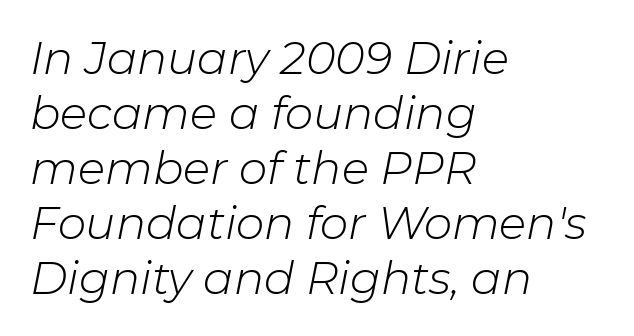
The image shows 45 px light type, italic (leaning right); set left-aligned, line spacing 1.22x, normal letter spacing, not underlined; low stroke contrast and a medium x-height.
